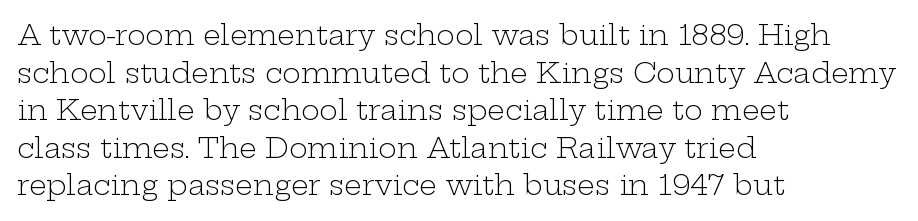
Caption: face not bold, strokes unweighted. Between one letter and the next there's only the usual sliver of space. Caption: multi-line text, flush left, ragged right. The letters carry serifs — small finishing strokes at the ends of their stems.
